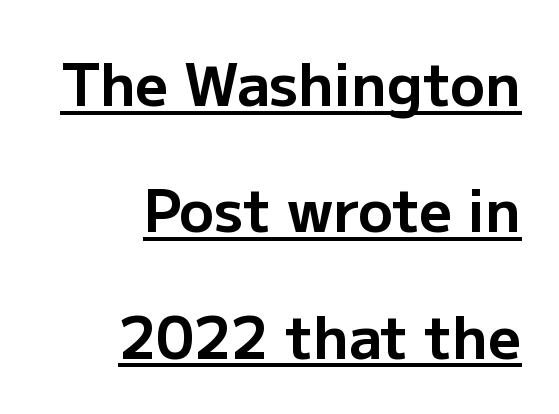
What weight is shown? A full bold with thick strokes. Standard letterfit; no display-style spreading of the glyphs. Proportional: the letters do not fall into vertical columns. Horizontal alignment here is rightward, an uncommon choice for prose. Grotesque or geometric, the face here clearly has no serifs. Rows of type keep a wide berth in the vertical direction.
